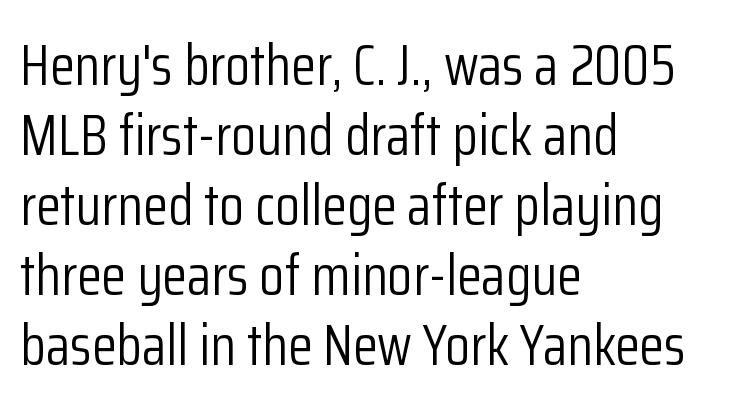
Q: Is the text bold? A: No.
Q: Is the text italic (slanted)? A: No, it is upright.
Q: Is the typeface a serif or a sans-serif typeface? A: Sans-serif.
Q: Is the text underlined? A: No.
Q: How is the paragraph aligned? A: Left-aligned.
Q: Is the spacing between letters normal or unusually wide? A: Normal.
Q: Width (condensed, normal, or wide)? A: Condensed.
Q: Stroke contrast? A: Low.
Q: x-height? A: Medium.
Q: Monospaced? A: No.
